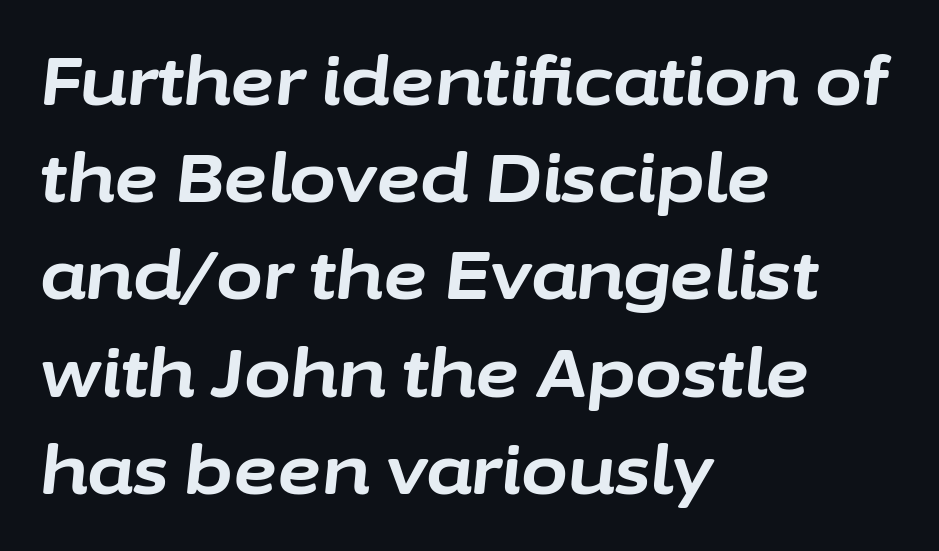
The image shows 68 px bold type, italic (leaning right); set left-aligned, normal line spacing (1.43x), normal letter spacing, not underlined; low stroke contrast and a medium x-height.
